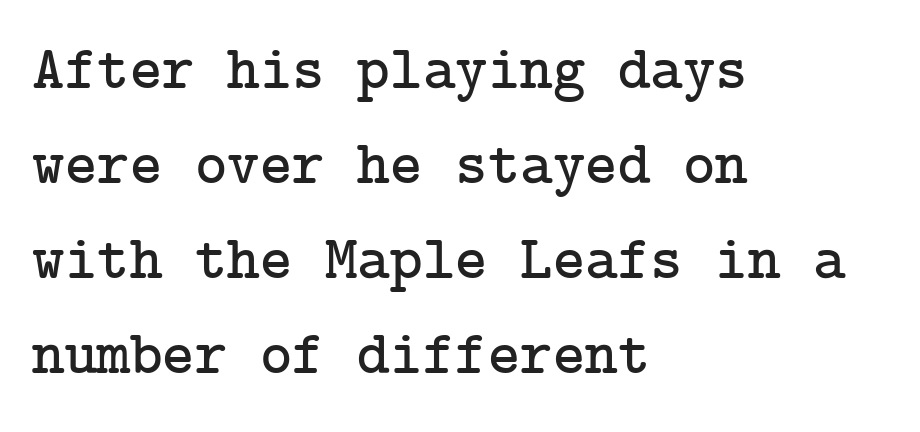
{"serif": "yes", "italic": "no", "width": "normal", "stroke_contrast": "low", "x_height": "medium", "underline": "no", "align": "left", "line_spacing": "normal", "line_spacing_ratio": 1.53, "letter_spacing": "normal", "letter_spacing_em": 0.0, "glyph_px": 62}
